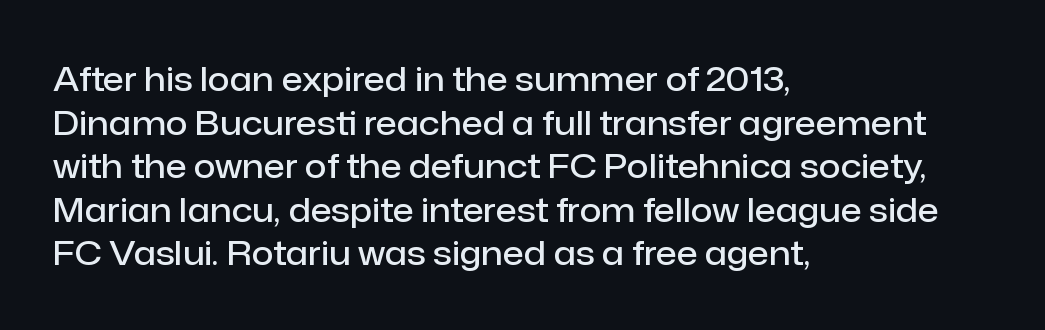
Note: no serifs on the glyphs. Rows of type keep a routine distance in the vertical direction. Compared with a centered layout, this one pins lines to the left instead. Notice how the stems are strictly vertical — no italics here. Short note: letters normally spaced. Moderately thickened strokes mark this as semibold type.
